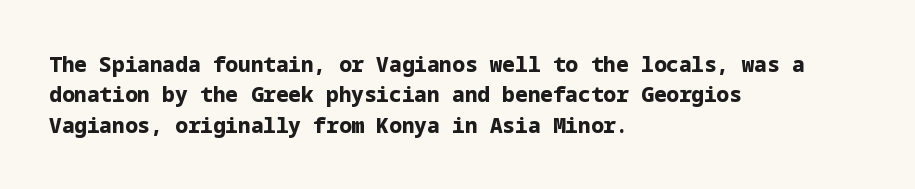
{"italic": "no", "bold": "yes", "underline": "no", "align": "left", "line_spacing": "normal", "line_spacing_ratio": 1.45, "letter_spacing": "normal", "letter_spacing_em": 0.0, "glyph_px": 21}
